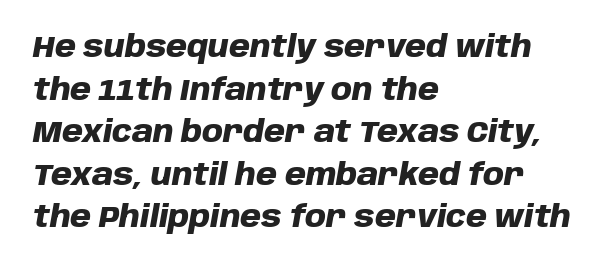
Q: Is the text bold? A: Yes.
Q: Is the text italic (slanted)? A: Yes, it leans right by about 10 degrees.
Q: Is the text underlined? A: No.
Q: How is the paragraph aligned? A: Left-aligned.
Q: Is the spacing between letters normal or unusually wide? A: Normal.
Q: Is the spacing between lines tight, normal or loose? A: Normal.
Q: Width (condensed, normal, or wide)? A: Normal.
Q: Stroke contrast? A: Low.
Q: x-height? A: Large.
Q: Monospaced? A: No.
